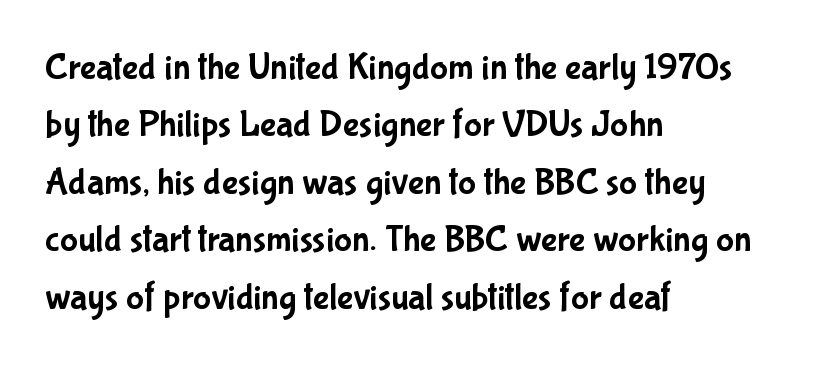
Q: Is the text italic (slanted)? A: No, it is upright.
Q: Is the typeface a serif or a sans-serif typeface? A: Sans-serif.
Q: Is the text underlined? A: No.
Q: How is the paragraph aligned? A: Left-aligned.
Q: Is the spacing between letters normal or unusually wide? A: Normal.
Q: Is the spacing between lines tight, normal or loose? A: Normal.
Q: Width (condensed, normal, or wide)? A: Condensed.
Q: Stroke contrast? A: Low.
Q: x-height? A: Medium.
Q: Monospaced? A: No.
